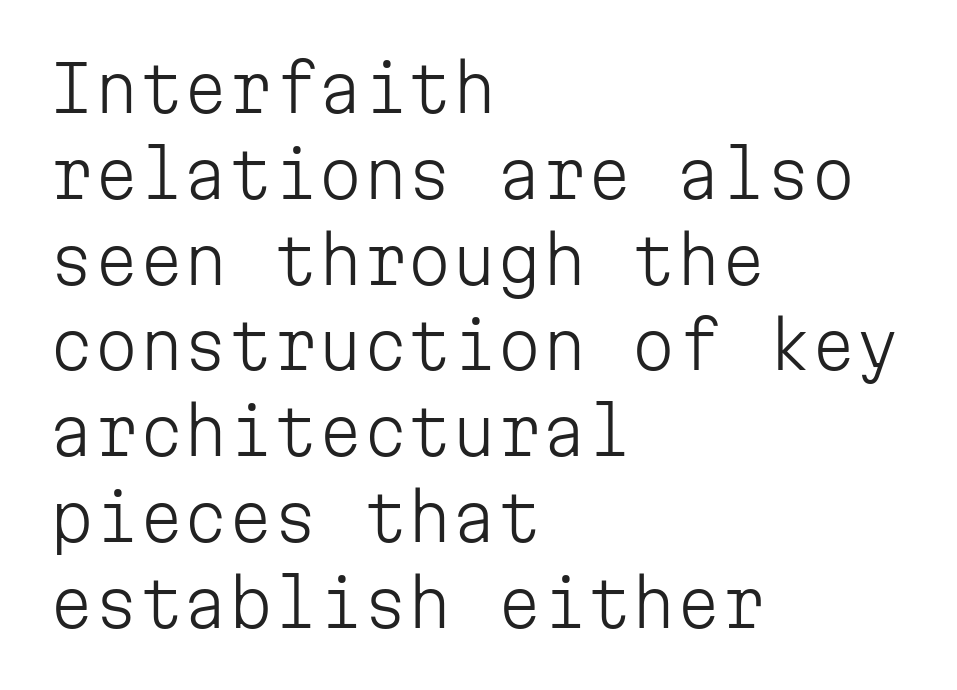
The image shows 64 px light sans-serif type, upright, monospaced; set left-aligned, normal line spacing (1.34x), normal letter spacing, not underlined; low stroke contrast and a medium x-height.
